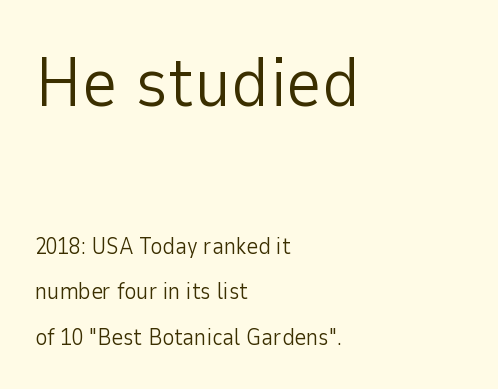
Q: Is the text bold? A: No.
Q: Is the text italic (slanted)? A: No, it is upright.
Q: Is the typeface a serif or a sans-serif typeface? A: Sans-serif.
Q: Is the text underlined? A: No.
Q: How is the paragraph aligned? A: Left-aligned.
Q: Is the spacing between letters normal or unusually wide? A: Normal.
Q: Is the spacing between lines tight, normal or loose? A: Loose.
Q: Which block of text is set in a larger size, the first (top) or the second (bottom)? A: The first (top) one.
Q: Width (condensed, normal, or wide)? A: Normal.
Q: Stroke contrast? A: Low.
Q: x-height? A: Medium.
Q: Monospaced? A: No.
